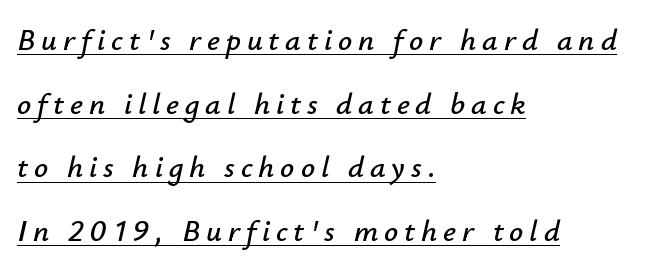
Q: Is the text italic (slanted)? A: Yes, it leans right by about 12 degrees.
Q: Is the text underlined? A: Yes.
Q: How is the paragraph aligned? A: Left-aligned.
Q: Is the spacing between lines tight, normal or loose? A: Loose.
Q: Width (condensed, normal, or wide)? A: Normal.
Q: Stroke contrast? A: Low.
Q: x-height? A: Small.
Q: Monospaced? A: No.
